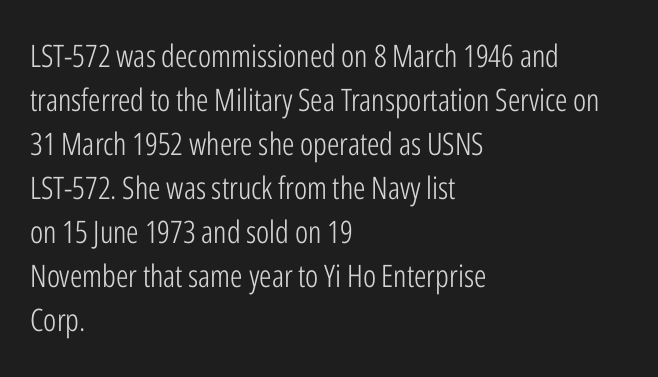
Weight: regular or lighter. Do the characters align in a grid? No, the font is proportional. Descenders are the only things crossing below the line. A roman cut, with each character standing at attention.
